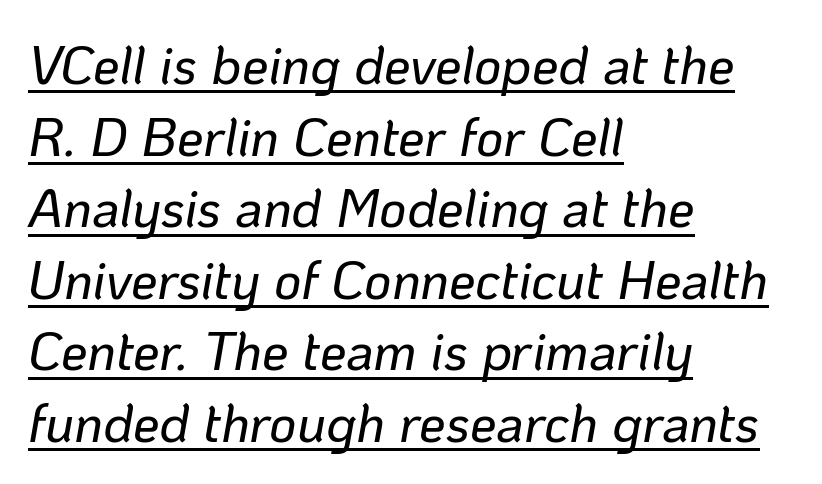
Note the varied advance widths — an 'i' is clearly narrower than an 'm'. This rendering uses left alignment, leaving the right contour irregular. Each new line begins a customary step beneath the previous one. Underlined type. Students, note that the glyphs here touch the page at normal intervals. Characters are canted at an angle relative to the baseline's perpendicular.
